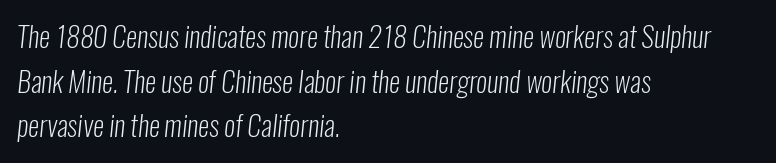
The image shows 28 px light, condensed sans-serif type; set left-aligned, normal line spacing (1.59x), normal letter spacing, not underlined; low stroke contrast and a medium x-height.
